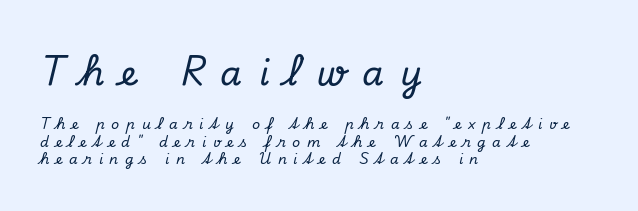
Q: Is the text italic (slanted)? A: Yes, it leans right by about 13 degrees.
Q: Is the typeface a serif or a sans-serif typeface? A: Serif.
Q: Is the text underlined? A: No.
Q: How is the paragraph aligned? A: Left-aligned.
Q: Is the spacing between letters normal or unusually wide? A: Unusually wide.
Q: Which block of text is set in a larger size, the first (top) or the second (bottom)? A: The first (top) one.
Q: Width (condensed, normal, or wide)? A: Normal.
Q: Stroke contrast? A: Low.
Q: x-height? A: Small.
Q: Monospaced? A: No.
